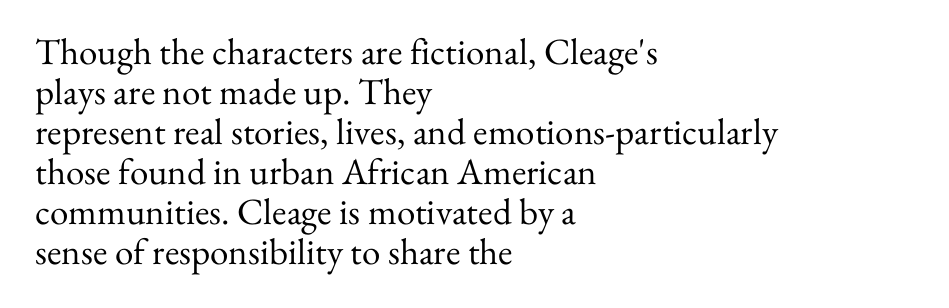
Q: Is the text bold? A: No.
Q: Is the text italic (slanted)? A: No, it is upright.
Q: Is the typeface a serif or a sans-serif typeface? A: Serif.
Q: Is the text underlined? A: No.
Q: How is the paragraph aligned? A: Left-aligned.
Q: Is the spacing between letters normal or unusually wide? A: Normal.
Q: Is the spacing between lines tight, normal or loose? A: Tight.
Q: Width (condensed, normal, or wide)? A: Normal.
Q: Stroke contrast? A: Medium.
Q: x-height? A: Small.
Q: Monospaced? A: No.
